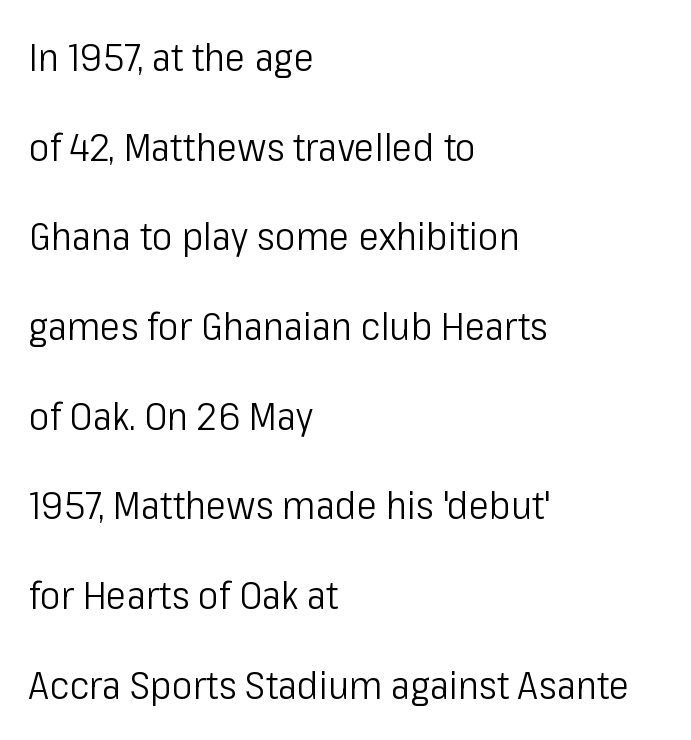
Q: Is the text bold? A: No.
Q: Is the text italic (slanted)? A: No, it is upright.
Q: Is the typeface a serif or a sans-serif typeface? A: Sans-serif.
Q: Is the text underlined? A: No.
Q: How is the paragraph aligned? A: Left-aligned.
Q: Is the spacing between letters normal or unusually wide? A: Normal.
Q: Is the spacing between lines tight, normal or loose? A: Loose.
Q: Width (condensed, normal, or wide)? A: Condensed.
Q: Stroke contrast? A: Low.
Q: x-height? A: Medium.
Q: Monospaced? A: No.
